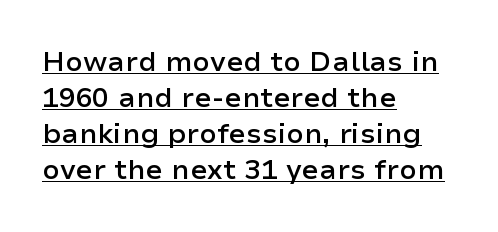
Q: Is the text bold? A: Semi-bold.
Q: Is the text italic (slanted)? A: No, it is upright.
Q: Is the typeface a serif or a sans-serif typeface? A: Sans-serif.
Q: Is the text underlined? A: Yes.
Q: How is the paragraph aligned? A: Left-aligned.
Q: Is the spacing between letters normal or unusually wide? A: Normal.
Q: Is the spacing between lines tight, normal or loose? A: Normal.
Q: Width (condensed, normal, or wide)? A: Normal.
Q: Stroke contrast? A: Low.
Q: x-height? A: Medium.
Q: Monospaced? A: No.
